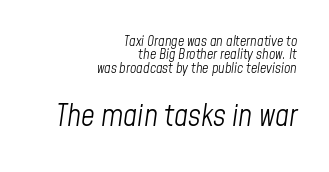
Nothing heavy about these letters — not bold at all. Where is the straight margin? On the right. The lines are packed closely together with very little leading. Plain, unruled lines of type.
